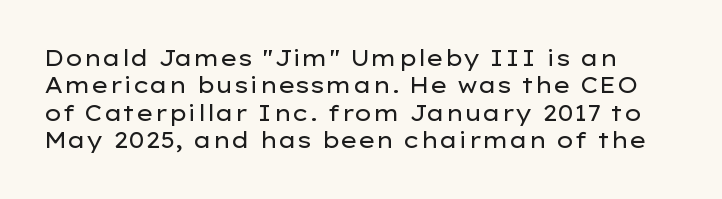
{"italic": "no", "bold": "no", "underline": "no", "line_spacing": "normal", "line_spacing_ratio": 1.25, "letter_spacing": "normal", "letter_spacing_em": 0.0, "glyph_px": 22}
